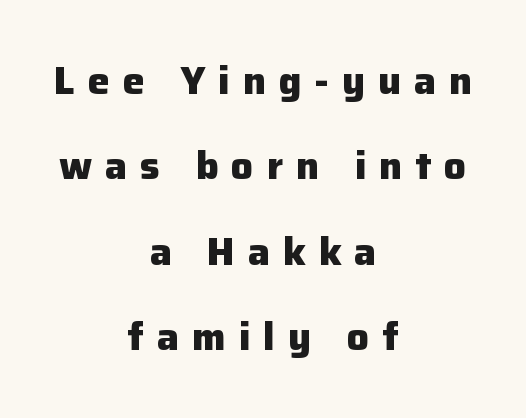
{"serif": "no", "italic": "no", "bold": "yes", "weight": "heavy", "width": "normal", "stroke_contrast": "low", "x_height": "medium", "monospaced": "no", "underline": "no", "align": "center", "line_spacing": "loose", "line_spacing_ratio": 2.19, "letter_spacing": "wide", "letter_spacing_em": 0.33, "glyph_px": 39}
